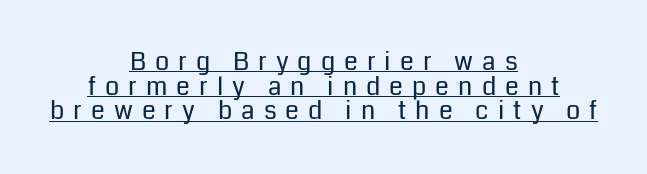
Q: Is the text bold? A: No.
Q: Is the text italic (slanted)? A: No, it is upright.
Q: Is the text underlined? A: Yes.
Q: How is the paragraph aligned? A: Centered.
Q: Is the spacing between letters normal or unusually wide? A: Unusually wide.
Q: Is the spacing between lines tight, normal or loose? A: Tight.
